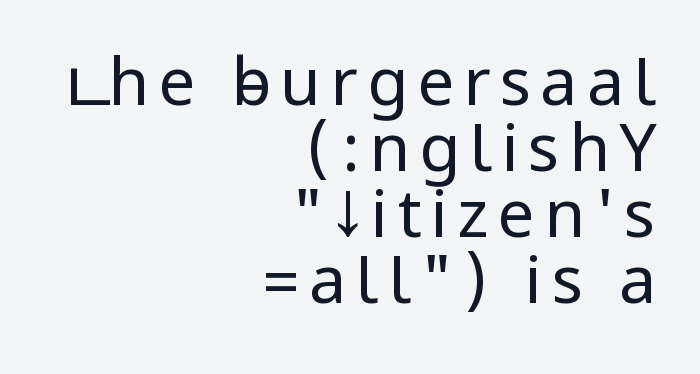
The leading is snug, giving the passage a crowded texture. Unlike a traditional serif, this face leaves its strokes unadorned. The cut favours lightness, reaching ordinary text weight at its darkest. The lines are quadded right. Beneath every word, the page is bare.
